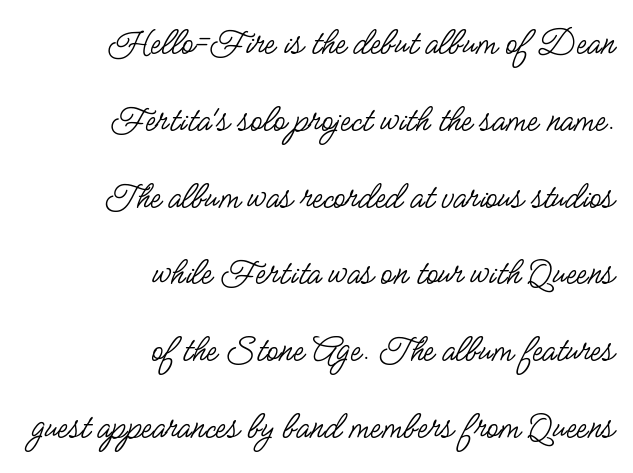
The font is comparable to plain body text, perhaps lighter. Horizontally, the lines are justified to the trailing edge only. You can tell from the bare stems that sans-serif type was used. Is this a fixed-width face? No — the glyphs have proportional, varying widths. Words appear dense and cohesive because spacing is normal.
